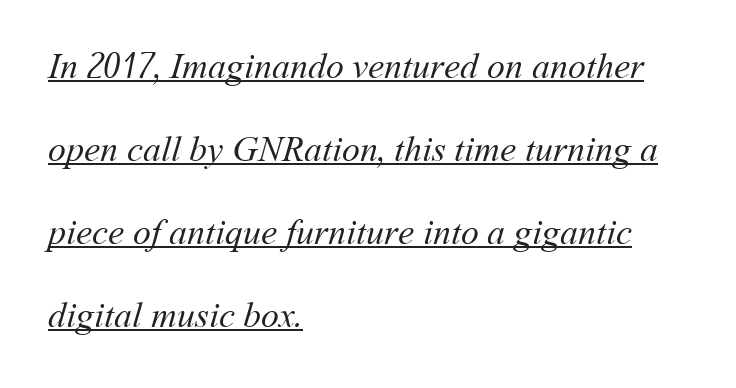
Looks like regular typesetting: each glyph gets only the width it needs. The face used here appears with an underline applied. You could call the tracking neutral — neither tight nor loose. On a weight scale, this lands at 450 or below. This rendering uses left alignment, leaving the right contour irregular. Regarding leading, the lines here are spaced well apart.
